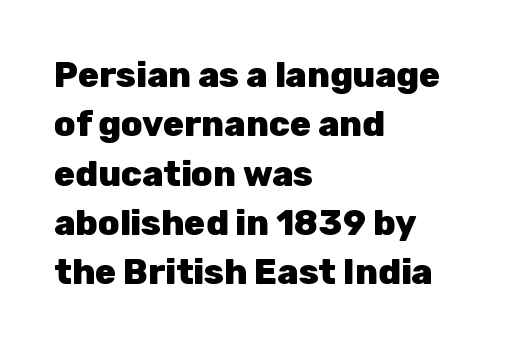
{"serif": "no", "italic": "no", "bold": "yes", "weight": "heavy", "width": "normal", "stroke_contrast": "low", "x_height": "medium", "monospaced": "no", "underline": "no", "align": "left", "line_spacing": "normal", "line_spacing_ratio": 1.41, "letter_spacing": "normal", "letter_spacing_em": 0.0, "glyph_px": 35}
